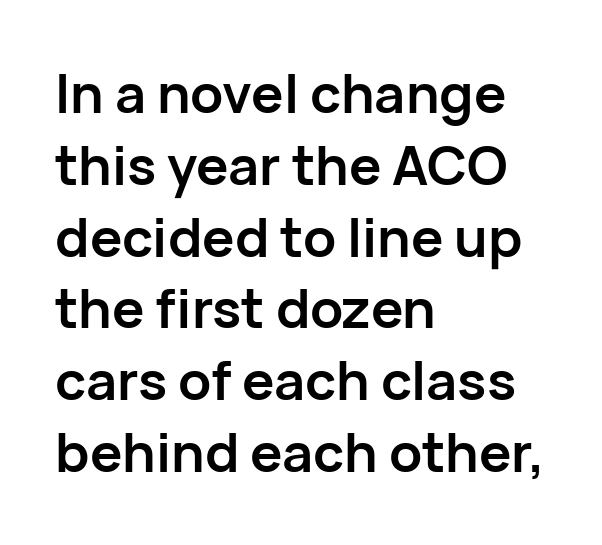
{"serif": "no", "italic": "no", "bold": "yes", "weight": "semibold", "width": "normal", "stroke_contrast": "low", "x_height": "medium", "monospaced": "no", "underline": "no", "align": "left", "line_spacing": "normal", "line_spacing_ratio": 1.33, "letter_spacing": "normal", "letter_spacing_em": 0.0, "glyph_px": 54}
